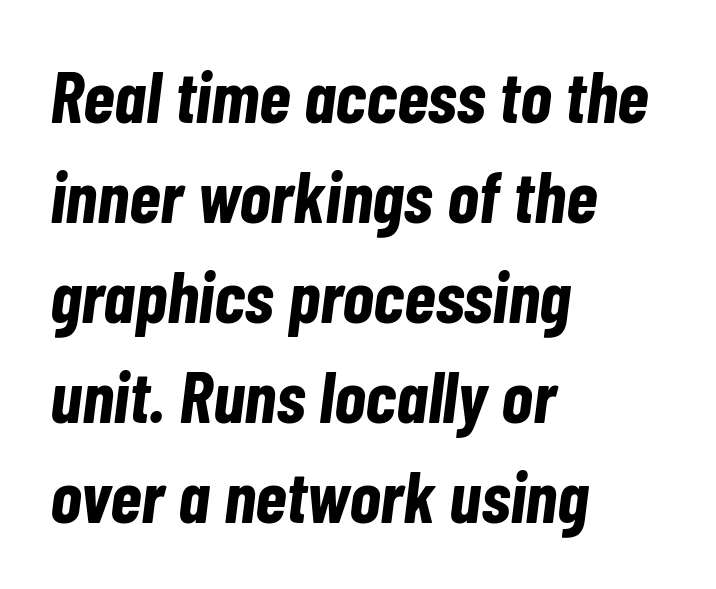
The space beneath each line is pristine and unruled. The specimen reads as italic at a glance. This sample has the flowing, uneven cadence of proportional lettering. One-word summary of the alignment: left. Tracking value appears to be zero — textbook default spacing. Rows of type keep a routine distance in the vertical direction.
